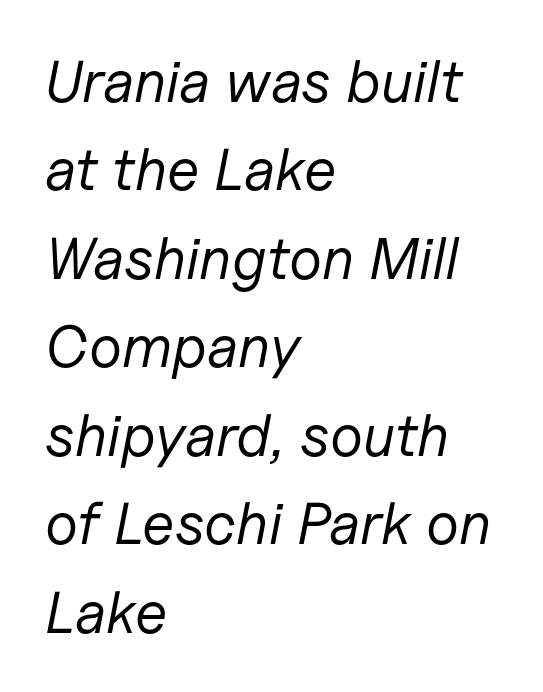
In terms of letterspacing, this is plain default setting. Weight: not bold — regular or lighter. The words here are not underlined. The text block is weighted toward the left margin, trailing off unevenly rightward. Is this a fixed-width face? No — the glyphs have proportional, varying widths.
